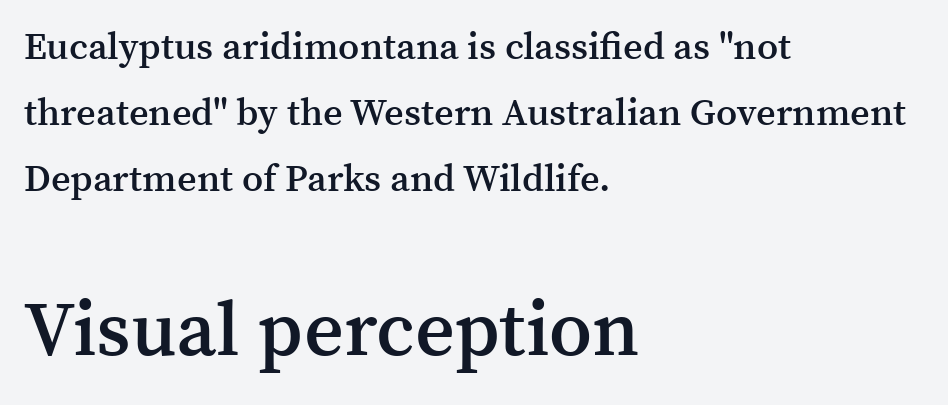
Each word holds together tightly as a unit, with standard inter-letter gaps. In CSS terms this would be text-align: left. Old-style or modern, the face here clearly has serifs. This rendering features lettering with no underline.
